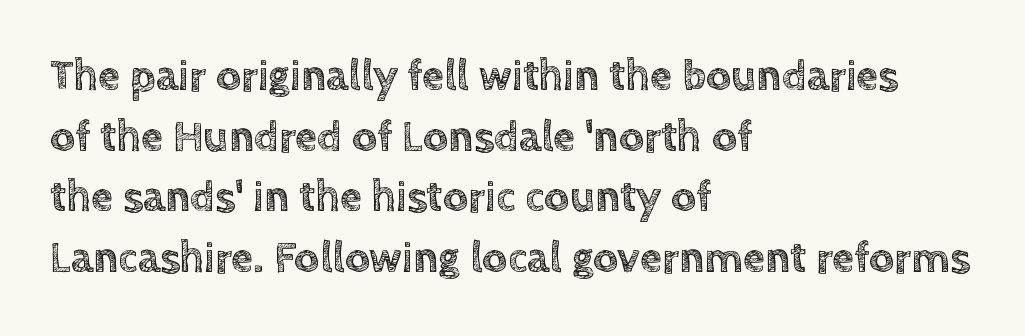
The image shows 44 px text type, upright; set left-aligned, normal line spacing (1.38x), normal letter spacing, not underlined; a large x-height.
